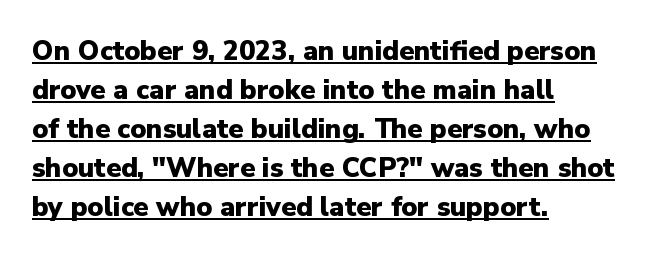
The image shows 27 px bold type, upright; set left-aligned, normal line spacing (1.44x), normal letter spacing, underlined.
